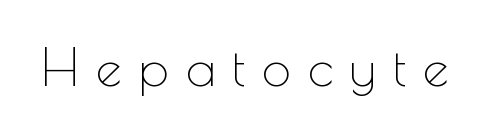
Q: Is the text bold? A: No.
Q: Is the text italic (slanted)? A: No, it is upright.
Q: Is the typeface a serif or a sans-serif typeface? A: Sans-serif.
Q: Is the text underlined? A: No.
Q: Is the spacing between letters normal or unusually wide? A: Unusually wide.
Q: Width (condensed, normal, or wide)? A: Normal.
Q: x-height? A: Small.
Q: Monospaced? A: No.
